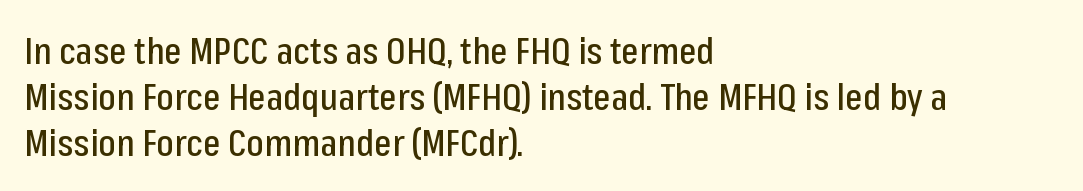
{"serif": "no", "italic": "no", "width": "condensed", "stroke_contrast": "low", "x_height": "medium", "monospaced": "no", "underline": "no", "align": "left", "line_spacing_ratio": 1.24, "letter_spacing": "normal", "letter_spacing_em": 0.0, "glyph_px": 37}
